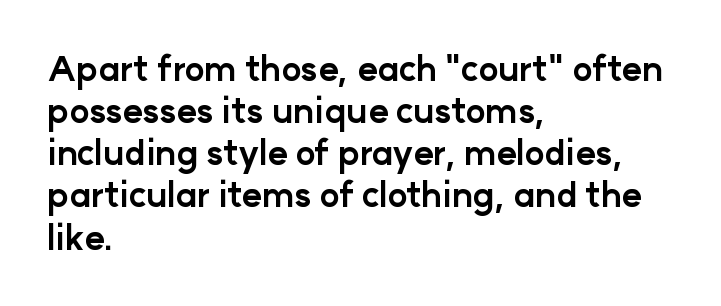
The passage is arranged the way most books set body copy — flush left. Inter-character spacing is left at the font's built-in metrics. Thick stems and heavy bowls — unmistakably bold. Are there feet on the stems? There aren't — it's a sans. Looks like regular typesetting: each glyph gets only the width it needs. Descenders are the only things crossing below the line.
